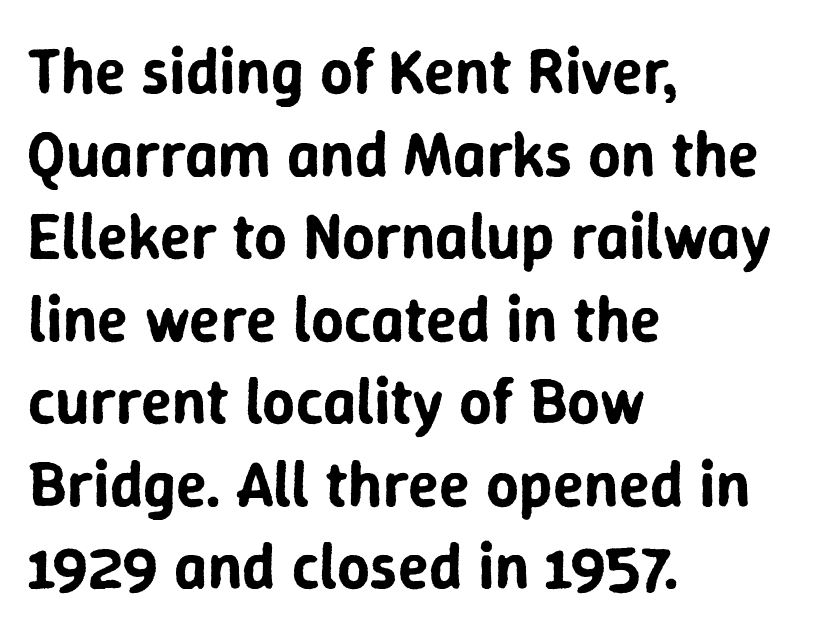
No feet cap the strokes, marking this as sans-serif type. In terms of letterspacing, this is plain default setting. Honestly, the row spacing looks completely unremarkable. Character widths vary here, with narrow letters taking less room than wide ones. Any mark beneath the type? The region is blank. All the whitespace from short lines collects on the right.
